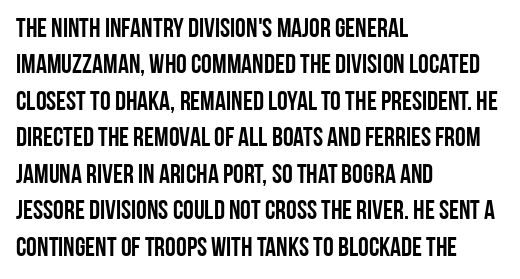
The image shows 27 px text type, upright; set left-aligned, normal line spacing (1.35x), normal letter spacing, not underlined.
